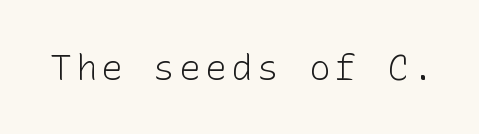
Q: Is the text bold? A: No.
Q: Is the text italic (slanted)? A: No, it is upright.
Q: Is the typeface a serif or a sans-serif typeface? A: Sans-serif.
Q: Is the text underlined? A: No.
Q: Width (condensed, normal, or wide)? A: Normal.
Q: Stroke contrast? A: Low.
Q: x-height? A: Medium.
